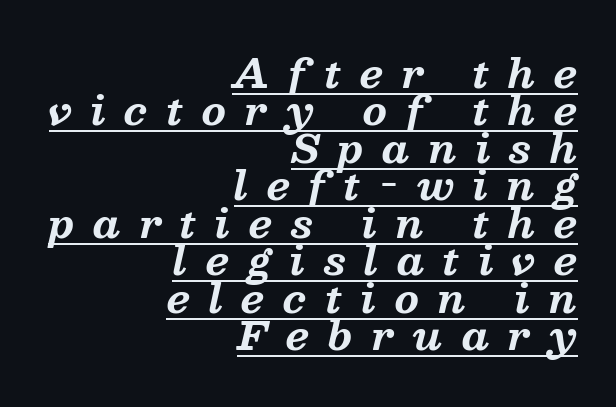
The image shows 39 px bold serif type, italic (leaning right); set right-aligned, tight line spacing (0.96x), unusually wide letter spacing (+0.48 em), underlined; medium stroke contrast and a medium x-height.
